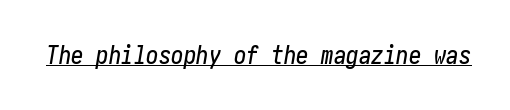
Each word holds together tightly as a unit, with standard inter-letter gaps. Designer's note — italics engaged. Compared with undecorated copy, this sample adds a rule below the words.
